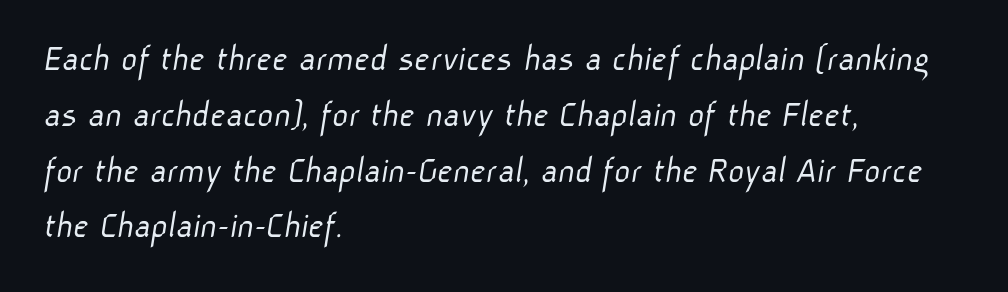
Q: Is the text bold? A: No.
Q: Is the typeface a serif or a sans-serif typeface? A: Sans-serif.
Q: Is the text underlined? A: No.
Q: How is the paragraph aligned? A: Left-aligned.
Q: Is the spacing between letters normal or unusually wide? A: Normal.
Q: Is the spacing between lines tight, normal or loose? A: Normal.
Q: Width (condensed, normal, or wide)? A: Normal.
Q: Stroke contrast? A: Low.
Q: x-height? A: Medium.
Q: Monospaced? A: No.
